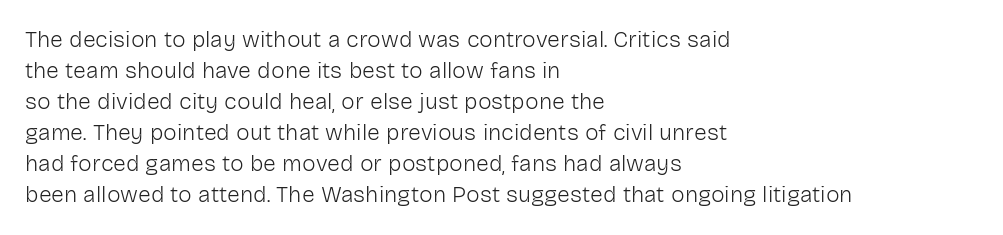
{"italic": "no", "bold": "no", "underline": "no", "align": "left", "line_spacing": "normal", "line_spacing_ratio": 1.35, "letter_spacing": "normal", "letter_spacing_em": 0.0, "glyph_px": 23}
